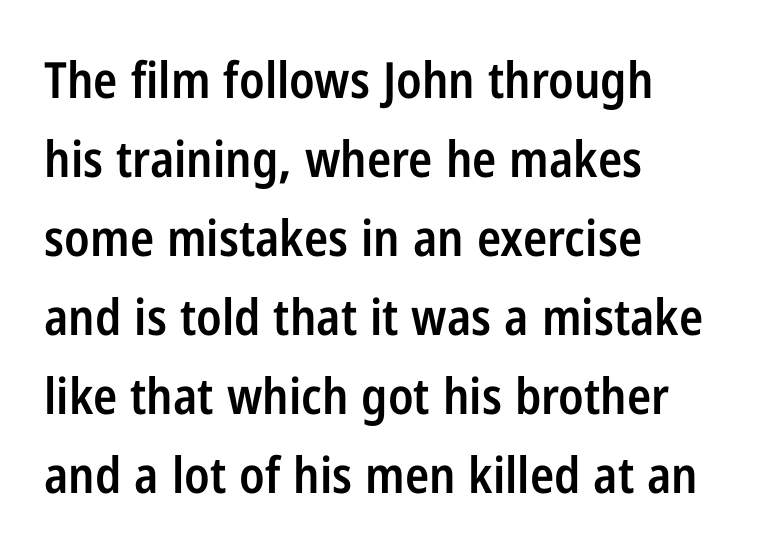
{"serif": "no", "italic": "no", "bold": "semi", "weight": "semibold", "width": "condensed", "stroke_contrast": "low", "x_height": "medium", "monospaced": "no", "underline": "no", "align": "left", "line_spacing": "normal", "line_spacing_ratio": 1.58, "letter_spacing": "normal", "letter_spacing_em": 0.0, "glyph_px": 50}
